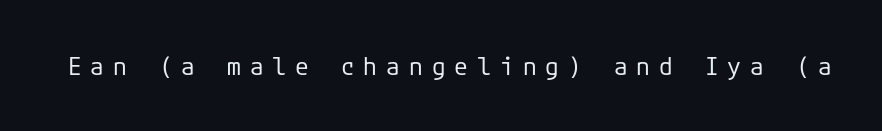
The specimen reads as upright at a glance. Plain, unruled lines of type. Each word looks stretched out because of the extra space between its letters. The typesetting does not lean heavy: it is not bold.
